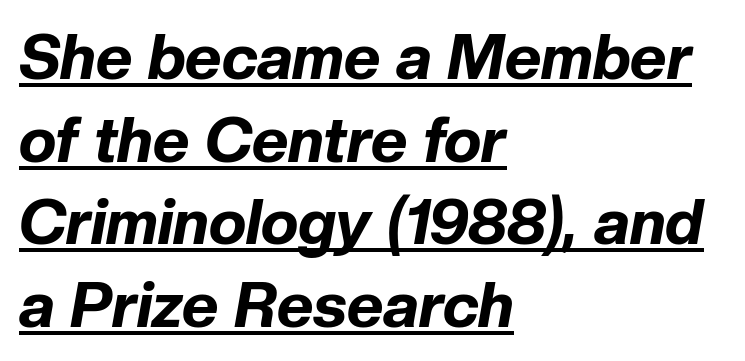
{"italic": "yes", "lean": "right", "slant_degrees": 10, "bold": "yes", "weight": "bold", "width": "normal", "stroke_contrast": "low", "x_height": "medium", "monospaced": "no", "underline": "yes", "align": "left", "line_spacing": "normal", "line_spacing_ratio": 1.31, "letter_spacing": "normal", "letter_spacing_em": 0.0, "glyph_px": 63}
